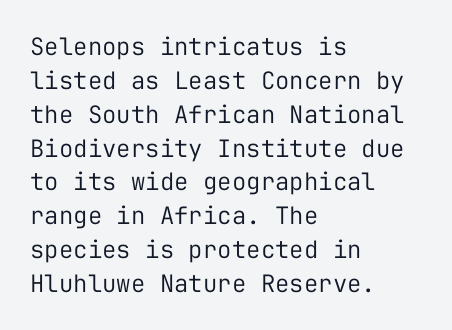
Q: Is the text bold? A: No.
Q: Is the text italic (slanted)? A: No, it is upright.
Q: Is the text underlined? A: No.
Q: How is the paragraph aligned? A: Left-aligned.
Q: Is the spacing between letters normal or unusually wide? A: Normal.
Q: Is the spacing between lines tight, normal or loose? A: Normal.
